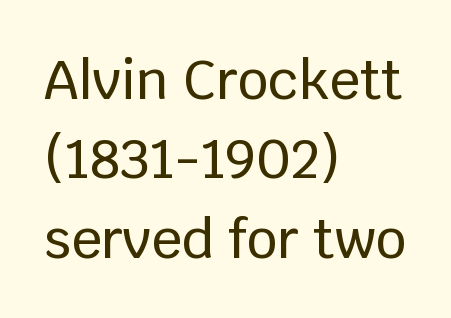
Q: Is the text italic (slanted)? A: No, it is upright.
Q: Is the typeface a serif or a sans-serif typeface? A: Sans-serif.
Q: Is the text underlined? A: No.
Q: How is the paragraph aligned? A: Left-aligned.
Q: Is the spacing between letters normal or unusually wide? A: Normal.
Q: Is the spacing between lines tight, normal or loose? A: Normal.
Q: Width (condensed, normal, or wide)? A: Normal.
Q: Stroke contrast? A: Low.
Q: x-height? A: Large.
Q: Monospaced? A: No.
